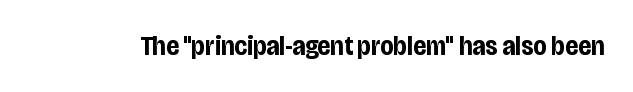
{"italic": "no", "bold": "yes", "underline": "no", "letter_spacing": "normal", "letter_spacing_em": 0.0, "glyph_px": 27}
